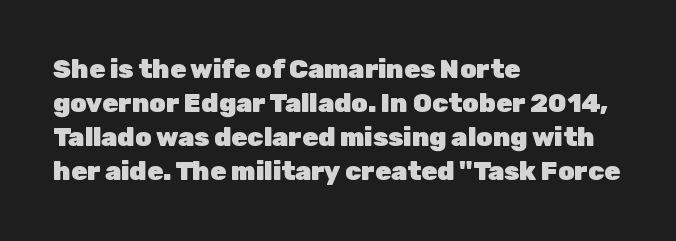
{"italic": "no", "bold": "yes", "underline": "no", "align": "left", "line_spacing": "normal", "line_spacing_ratio": 1.31, "letter_spacing": "normal", "letter_spacing_em": 0.0, "glyph_px": 26}
